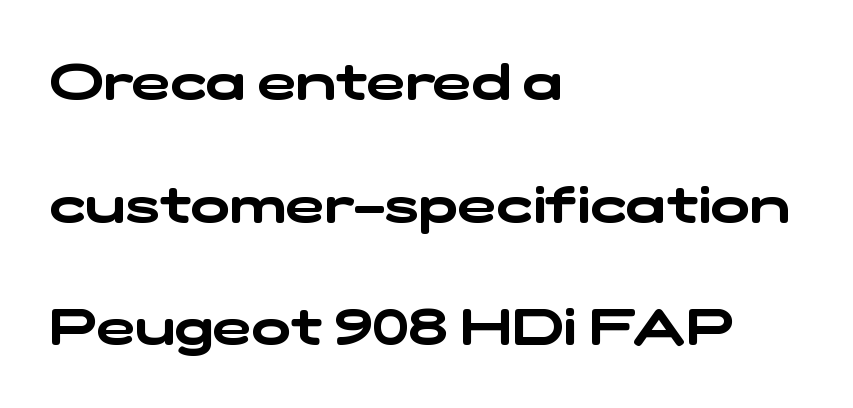
Q: Is the typeface a serif or a sans-serif typeface? A: Sans-serif.
Q: Is the text underlined? A: No.
Q: How is the paragraph aligned? A: Left-aligned.
Q: Is the spacing between letters normal or unusually wide? A: Normal.
Q: Is the spacing between lines tight, normal or loose? A: Loose.
Q: Width (condensed, normal, or wide)? A: Wide.
Q: Stroke contrast? A: Low.
Q: x-height? A: Medium.
Q: Monospaced? A: No.
